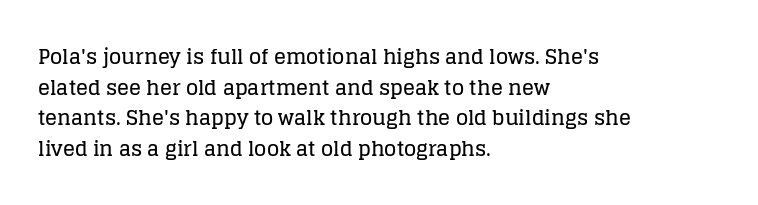
Q: Is the text italic (slanted)? A: No, it is upright.
Q: Is the text underlined? A: No.
Q: How is the paragraph aligned? A: Left-aligned.
Q: Is the spacing between letters normal or unusually wide? A: Normal.
Q: Is the spacing between lines tight, normal or loose? A: Normal.
